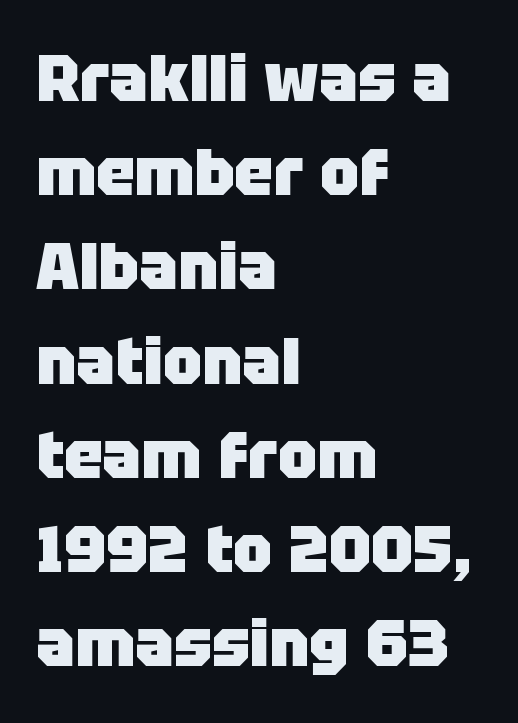
The image shows 65 px heavy sans-serif type, upright; set left-aligned, normal line spacing (1.45x), normal letter spacing, not underlined; low stroke contrast and a large x-height.
